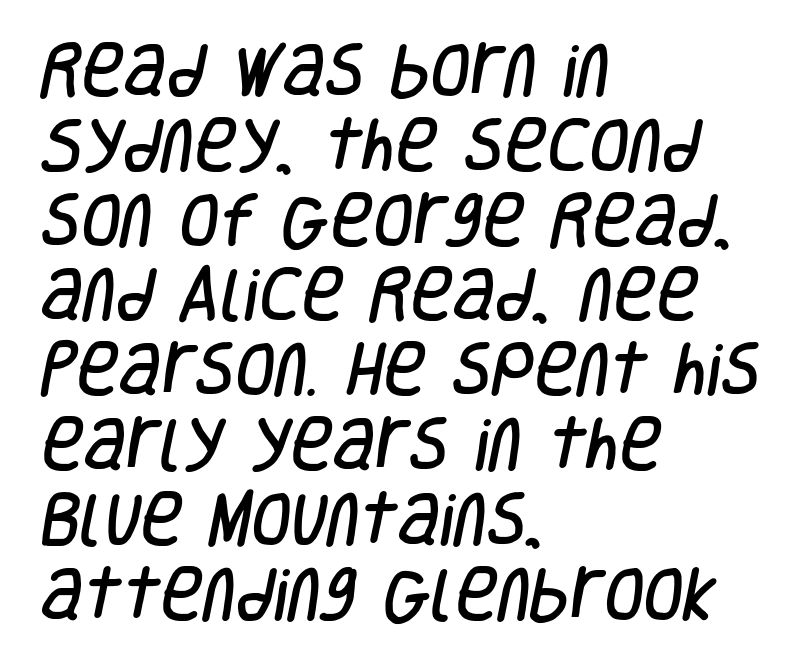
The image shows 58 px condensed sans-serif type; set left-aligned, normal line spacing (1.29x), normal letter spacing, not underlined; low stroke contrast and a large x-height.
